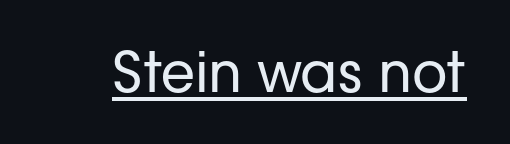
The image shows 55 px regular-weight sans-serif type, upright; set normal letter spacing, underlined; low stroke contrast and a medium x-height.
